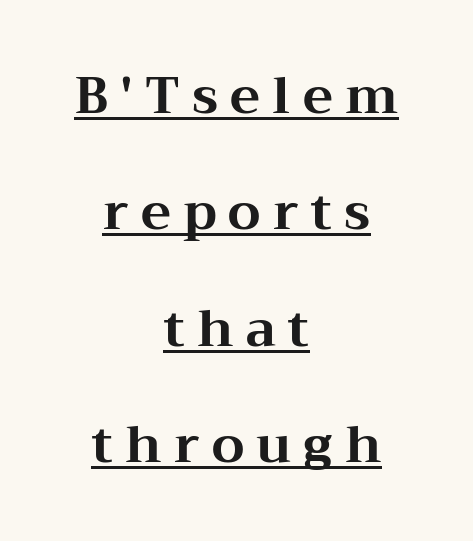
This sample trades compactness for vertical openness between lines. Underlined type. Little horizontal feet cap the strokes, marking this as serif type. Style check: upright. Is this a fixed-width face? No — the glyphs have proportional, varying widths. Typeset on center — no edge is straight.
